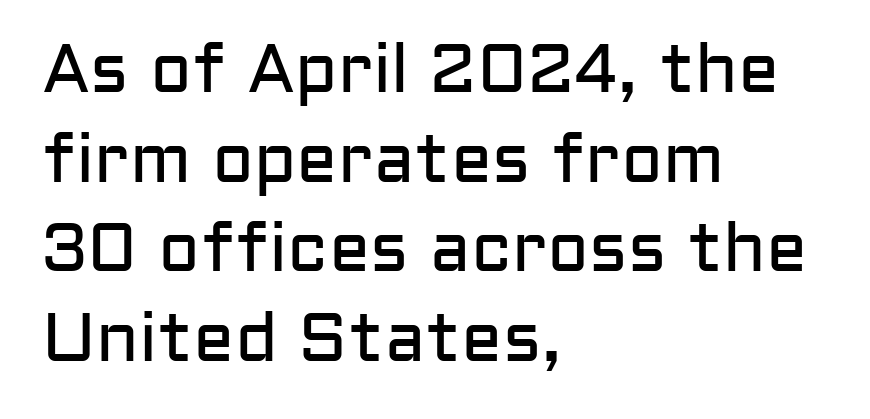
The weight tops out at a normal text grade. Spacing between characters is what you'd get straight out of the box. Each letter's strokes conclude bluntly, with no projecting serifs. The rendering uses a moderate line-height, typical for paragraphs. The lines in this sample share a left origin and differ only in where they stop. Looks like regular typesetting: each glyph gets only the width it needs.
